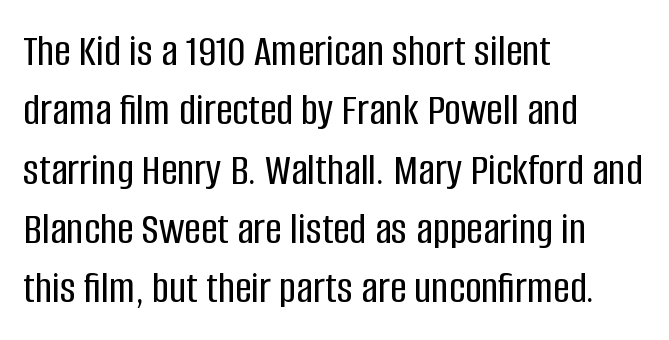
Q: Is the text italic (slanted)? A: No, it is upright.
Q: Is the typeface a serif or a sans-serif typeface? A: Sans-serif.
Q: Is the text underlined? A: No.
Q: How is the paragraph aligned? A: Left-aligned.
Q: Is the spacing between letters normal or unusually wide? A: Normal.
Q: Is the spacing between lines tight, normal or loose? A: Normal.
Q: Width (condensed, normal, or wide)? A: Condensed.
Q: Stroke contrast? A: Low.
Q: x-height? A: Large.
Q: Monospaced? A: No.
